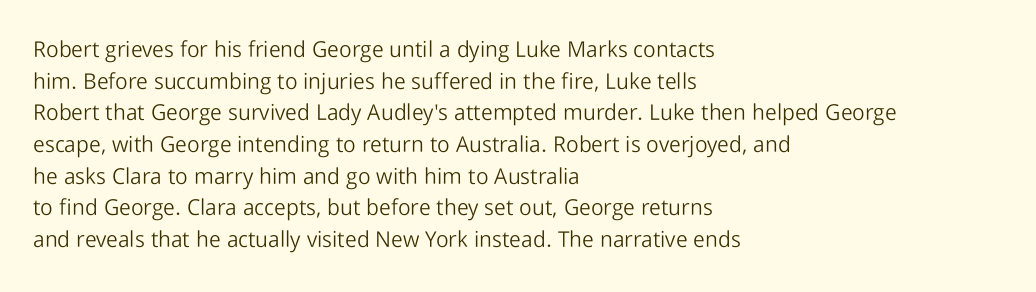
The image shows 22 px text type, upright; set left-aligned, normal line spacing (1.44x), normal letter spacing, not underlined.
